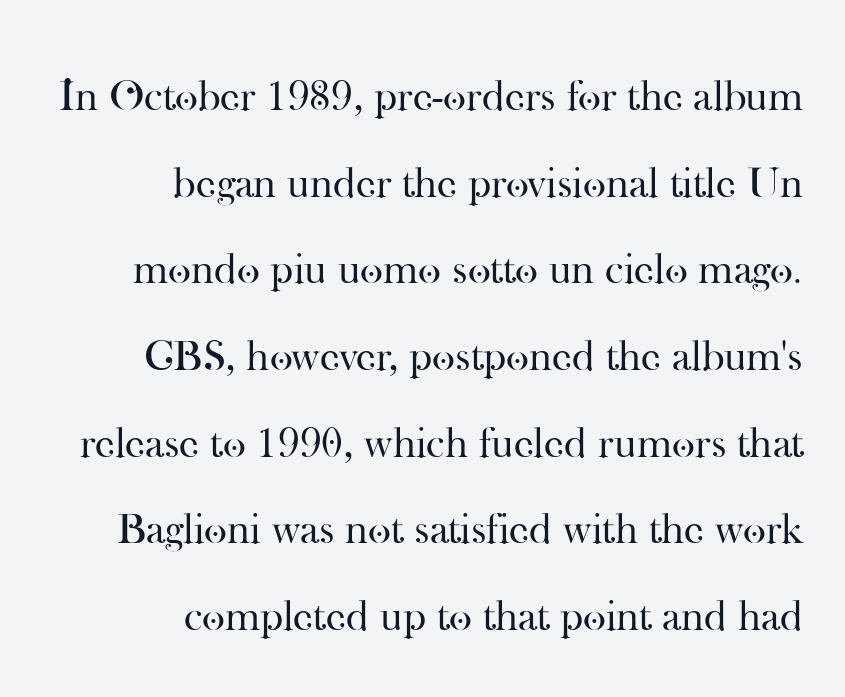
In CSS terms this would be text-align: right. Between one letter and the next there's only the usual sliver of space. The passage shown is typed in a proportional face where columns would drift. The area under the type is left untouched. To sum up the face: it has serifs. The lettering holds an erect, upright posture throughout.
